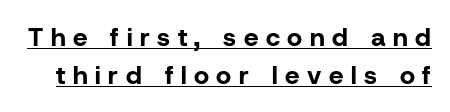
The axis of the letterforms is exactly vertical. Every letter is thick-stroked: bold, no question. What stands out about the letter spacing? Its width — letters are far apart. What decoration does the sample have? An underline. Summary of vertical rhythm: regular, with standard interline spacing.
